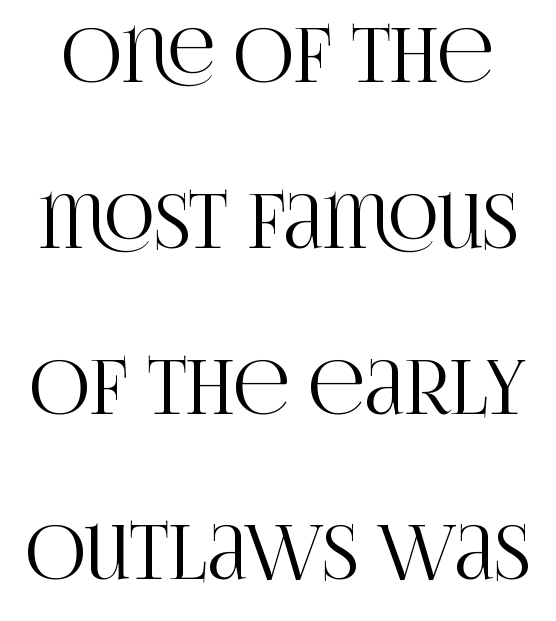
{"serif": "yes", "italic": "no", "width": "condensed", "stroke_contrast": "high", "x_height": "large", "monospaced": "no", "underline": "no", "line_spacing": "loose", "line_spacing_ratio": 2.24, "letter_spacing": "normal", "letter_spacing_em": 0.0, "glyph_px": 74}
